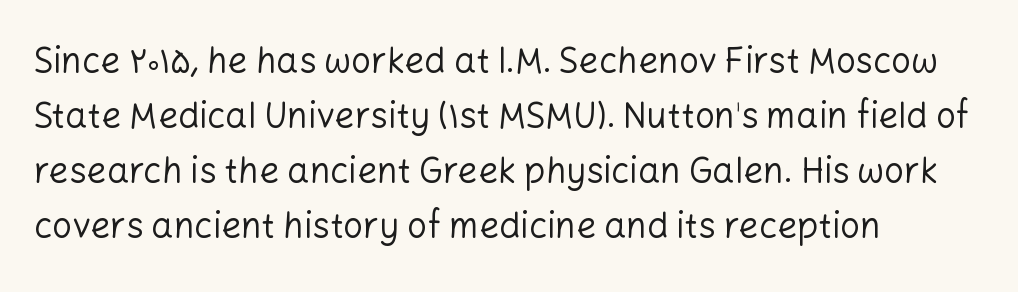
The image shows 35 px regular-weight sans-serif type, upright; set left-aligned, normal line spacing (1.57x), normal letter spacing, not underlined; low stroke contrast and a medium x-height.
